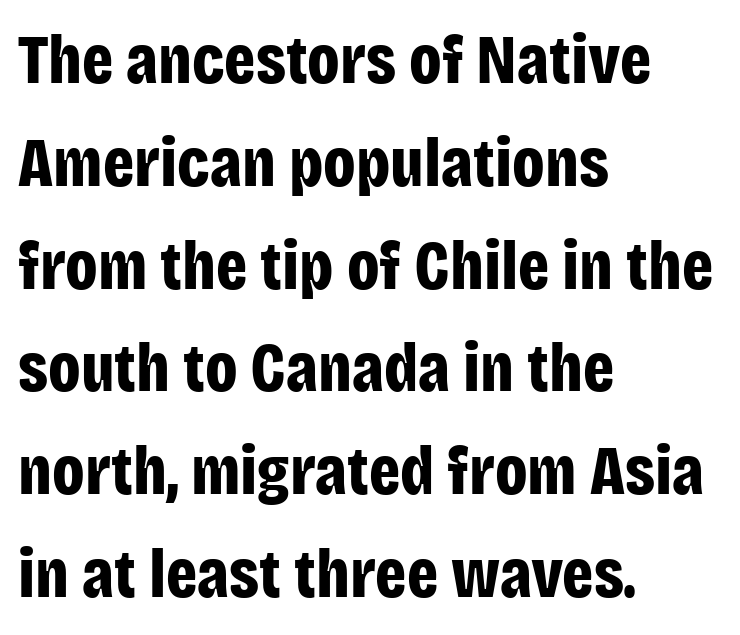
The image shows 69 px bold, condensed sans-serif type, upright; set left-aligned, normal line spacing (1.49x), normal letter spacing, not underlined; low stroke contrast and a large x-height.
